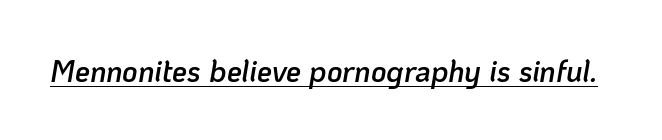
Q: Is the text bold? A: Semi-bold.
Q: Is the text italic (slanted)? A: Yes, it leans right by about 10 degrees.
Q: Is the text underlined? A: Yes.
Q: Is the spacing between letters normal or unusually wide? A: Normal.
Q: Width (condensed, normal, or wide)? A: Normal.
Q: Stroke contrast? A: Low.
Q: x-height? A: Medium.
Q: Monospaced? A: No.
